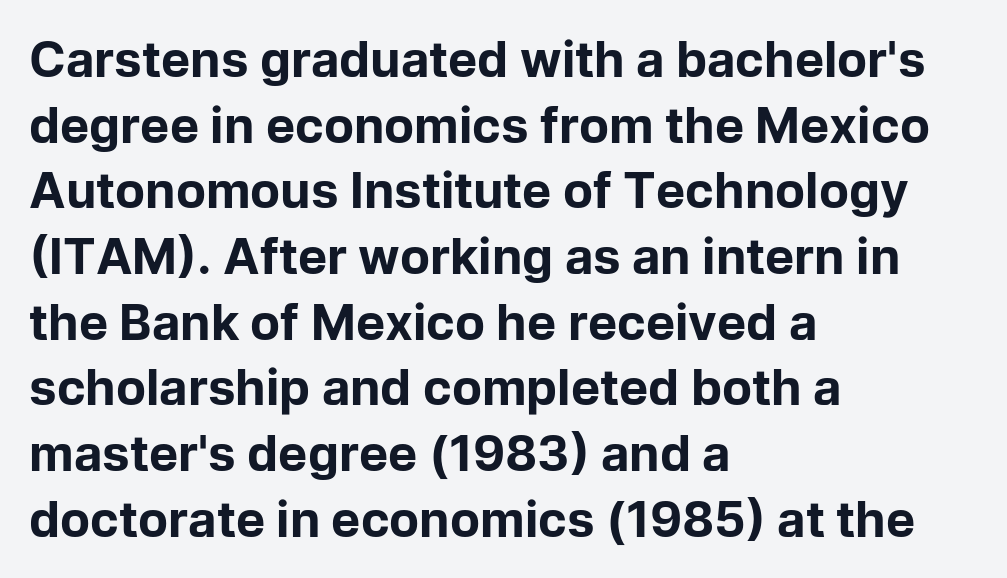
{"serif": "no", "italic": "no", "bold": "yes", "weight": "bold", "width": "normal", "stroke_contrast": "low", "x_height": "medium", "monospaced": "no", "underline": "no", "align": "left", "line_spacing": "normal", "line_spacing_ratio": 1.34, "letter_spacing": "normal", "letter_spacing_em": 0.0, "glyph_px": 49}
